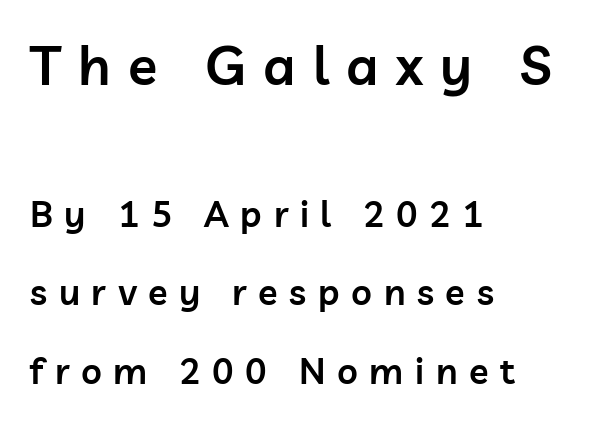
All the whitespace from short lines collects on the right. Rule under the text: the space is simply empty. Vertically, the passage feels expansive, rows floating well apart. On the weight axis this lands at semibold, roughly 600. The upper block of text is set noticeably larger than the block beneath it. Honestly, the letter spacing is so wide it's the main thing you notice.
